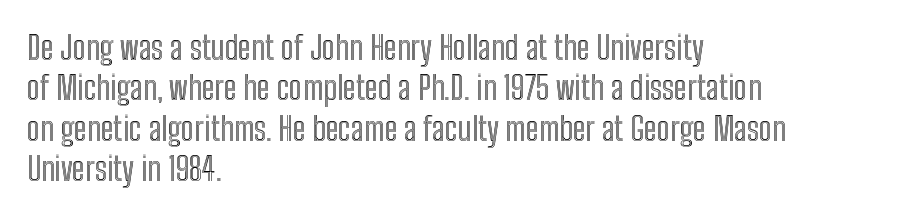
The image shows 33 px condensed type, upright; set left-aligned, line spacing 1.22x, normal letter spacing, not underlined; a medium x-height.
